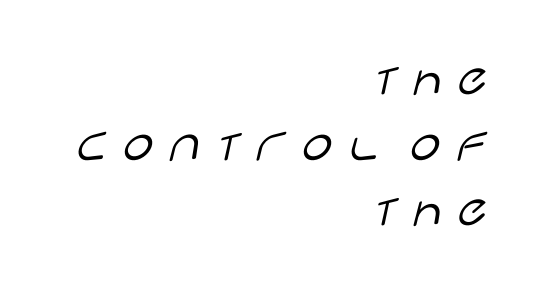
The image shows 56 px light, wide sans-serif type; set right-aligned, line spacing 1.17x, not underlined; low stroke contrast and a large x-height.
